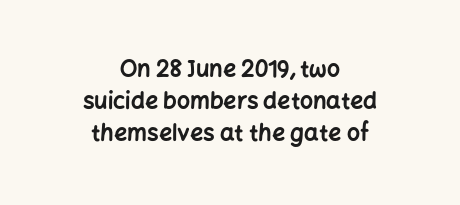
{"italic": "no", "bold": "yes", "underline": "no", "align": "center", "line_spacing": "normal", "line_spacing_ratio": 1.39, "letter_spacing": "normal", "letter_spacing_em": 0.0, "glyph_px": 23}
